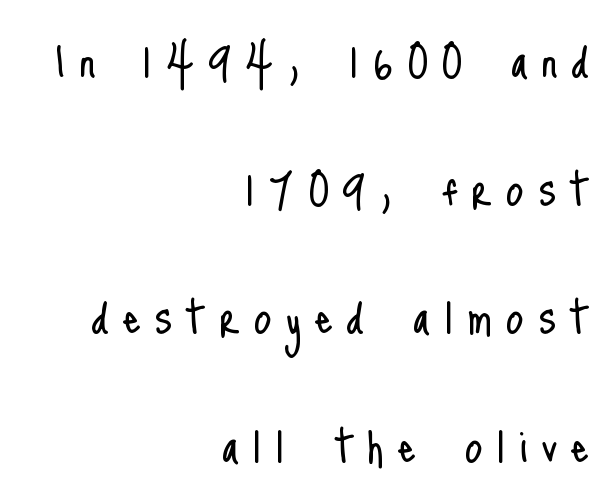
Q: Is the text bold? A: No.
Q: Is the text italic (slanted)? A: No, it is upright.
Q: Is the typeface a serif or a sans-serif typeface? A: Sans-serif.
Q: Is the text underlined? A: No.
Q: How is the paragraph aligned? A: Right-aligned.
Q: Is the spacing between letters normal or unusually wide? A: Unusually wide.
Q: Is the spacing between lines tight, normal or loose? A: Loose.
Q: Width (condensed, normal, or wide)? A: Condensed.
Q: Stroke contrast? A: Low.
Q: x-height? A: Small.
Q: Monospaced? A: No.
